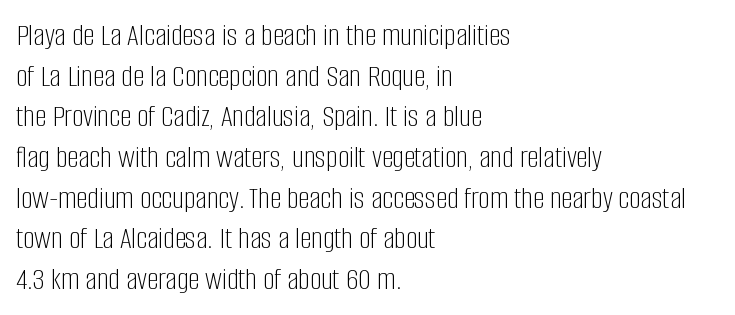
The rendering anchors every line to the left-hand side. Caption: standard tracking, unaltered. This reads as an unemphasized weight, regular at the heaviest. This sample uses an upright cut, with every glyph sitting square on the baseline. The vertical gap from one line to the next is medium. Each letter's strokes conclude bluntly, with no projecting serifs.
